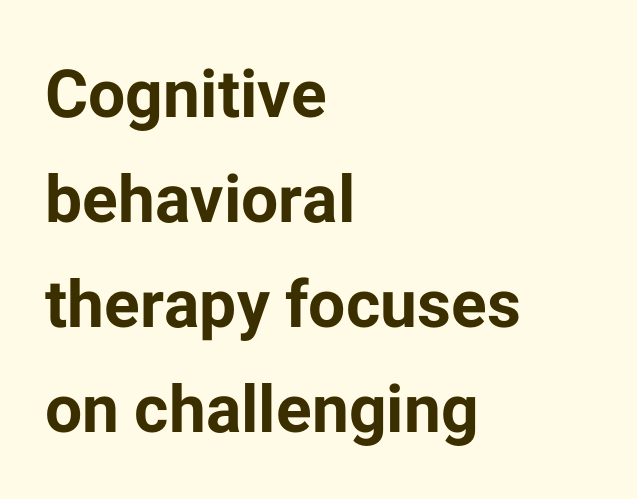
Q: Is the text bold? A: Yes.
Q: Is the text italic (slanted)? A: No, it is upright.
Q: Is the typeface a serif or a sans-serif typeface? A: Sans-serif.
Q: Is the text underlined? A: No.
Q: How is the paragraph aligned? A: Left-aligned.
Q: Is the spacing between letters normal or unusually wide? A: Normal.
Q: Is the spacing between lines tight, normal or loose? A: Normal.
Q: Width (condensed, normal, or wide)? A: Normal.
Q: Stroke contrast? A: Low.
Q: x-height? A: Medium.
Q: Monospaced? A: No.
